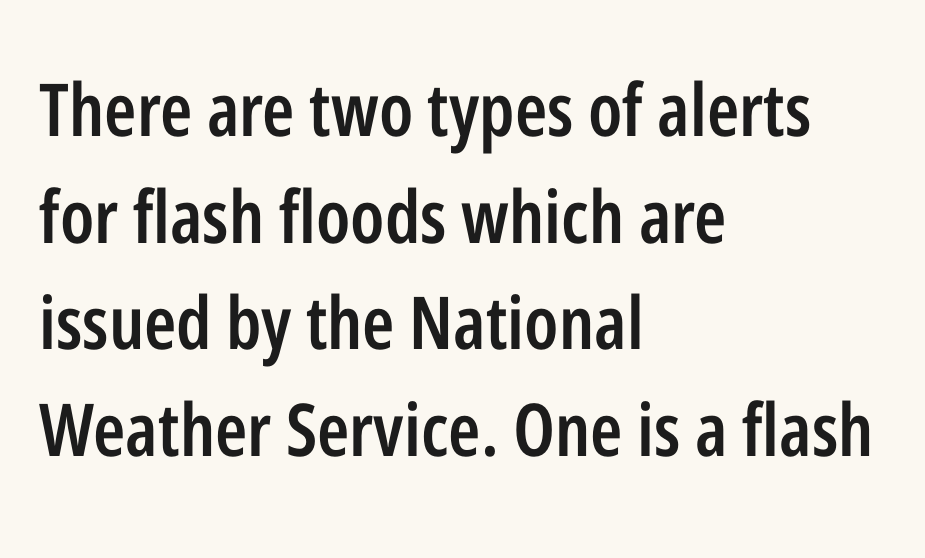
Q: Is the text bold? A: Semi-bold.
Q: Is the text italic (slanted)? A: No, it is upright.
Q: Is the typeface a serif or a sans-serif typeface? A: Sans-serif.
Q: Is the text underlined? A: No.
Q: How is the paragraph aligned? A: Left-aligned.
Q: Is the spacing between letters normal or unusually wide? A: Normal.
Q: Is the spacing between lines tight, normal or loose? A: Normal.
Q: Width (condensed, normal, or wide)? A: Condensed.
Q: Stroke contrast? A: Low.
Q: x-height? A: Medium.
Q: Monospaced? A: No.
